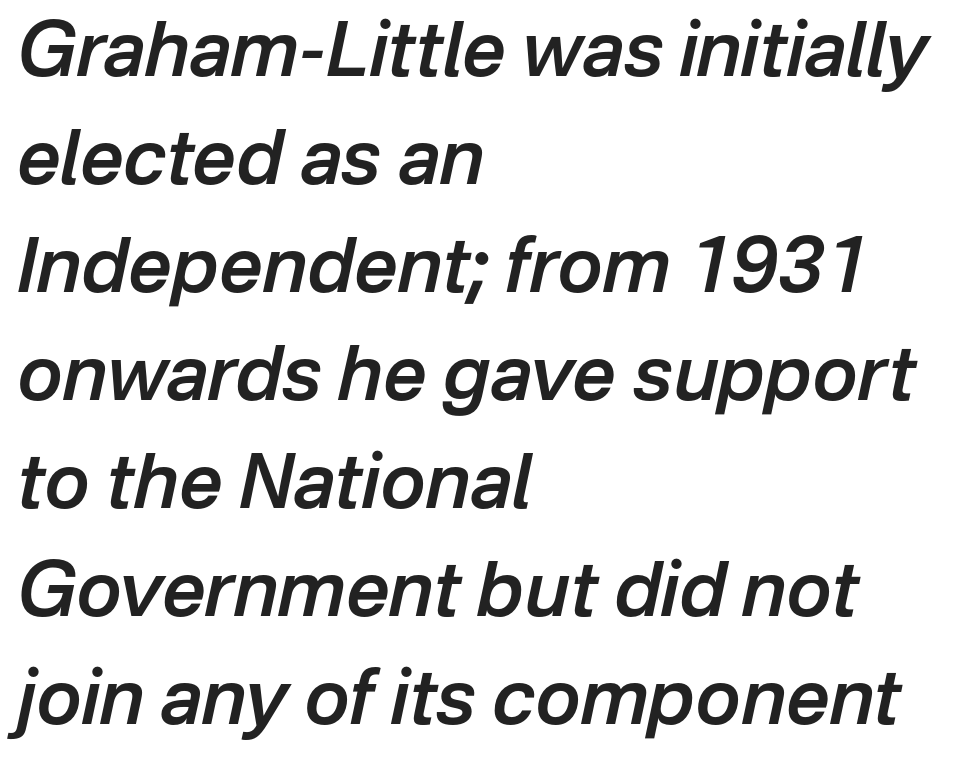
The image shows 76 px semibold type, italic (leaning right); set left-aligned, normal line spacing (1.42x), normal letter spacing, not underlined; low stroke contrast and a medium x-height.
